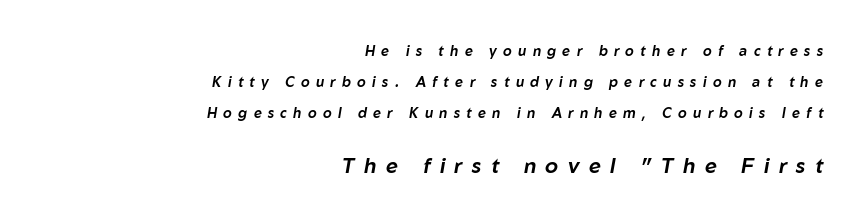
{"italic": "yes", "lean": "right", "slant_degrees": 10, "underline": "no", "align": "right", "line_spacing": "loose", "line_spacing_ratio": 2.23, "letter_spacing": "wide", "letter_spacing_em": 0.45, "larger_block": "second", "size_ratio": 1.5, "glyph_px": 21}
